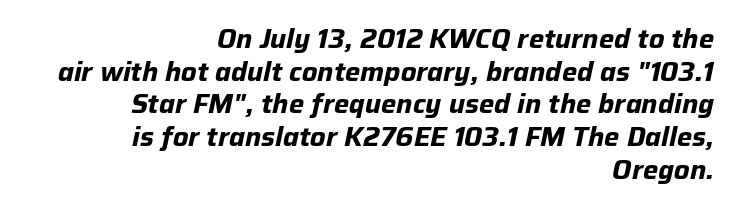
Q: Is the text bold? A: Yes.
Q: Is the text italic (slanted)? A: Yes, it leans right by about 12 degrees.
Q: Is the text underlined? A: No.
Q: How is the paragraph aligned? A: Right-aligned.
Q: Is the spacing between letters normal or unusually wide? A: Normal.
